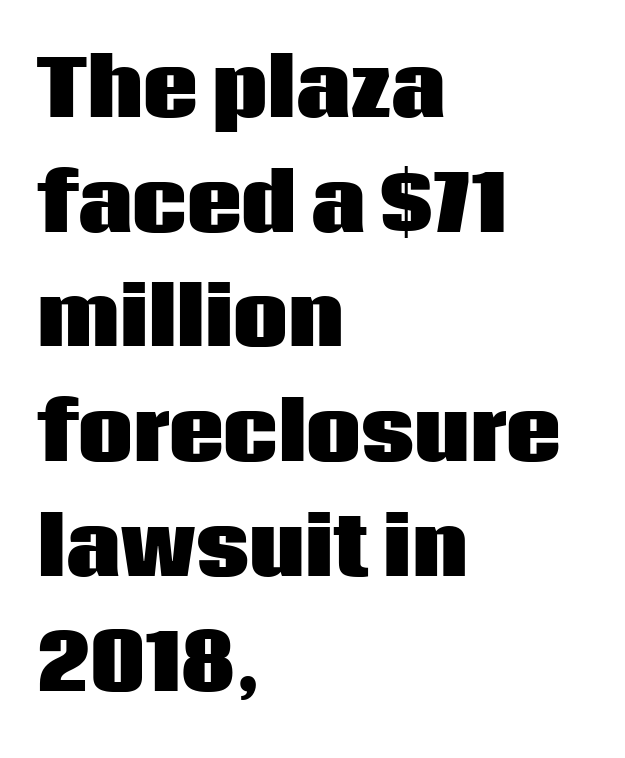
{"serif": "no", "italic": "no", "bold": "yes", "weight": "heavy", "width": "normal", "stroke_contrast": "low", "x_height": "large", "monospaced": "no", "underline": "no", "align": "left", "line_spacing": "normal", "line_spacing_ratio": 1.49, "letter_spacing": "normal", "letter_spacing_em": 0.0, "glyph_px": 77}
